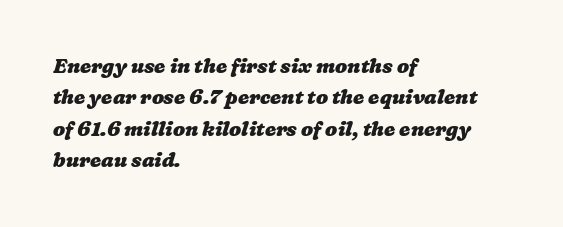
Q: Is the text bold? A: Yes.
Q: Is the text underlined? A: No.
Q: How is the paragraph aligned? A: Left-aligned.
Q: Is the spacing between letters normal or unusually wide? A: Normal.
Q: Is the spacing between lines tight, normal or loose? A: Normal.
